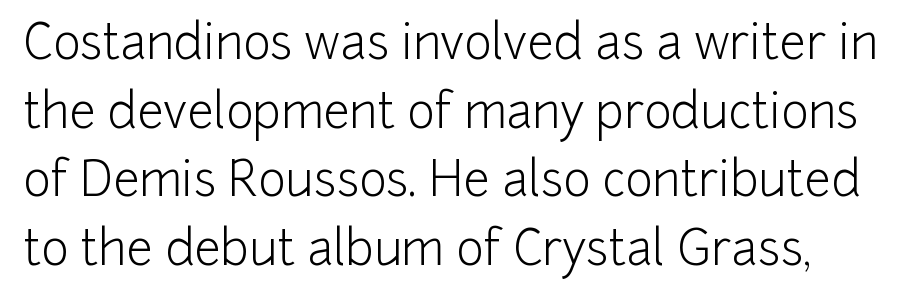
The image shows 47 px light sans-serif type, upright; set normal line spacing (1.46x), normal letter spacing, not underlined; low stroke contrast and a medium x-height.
